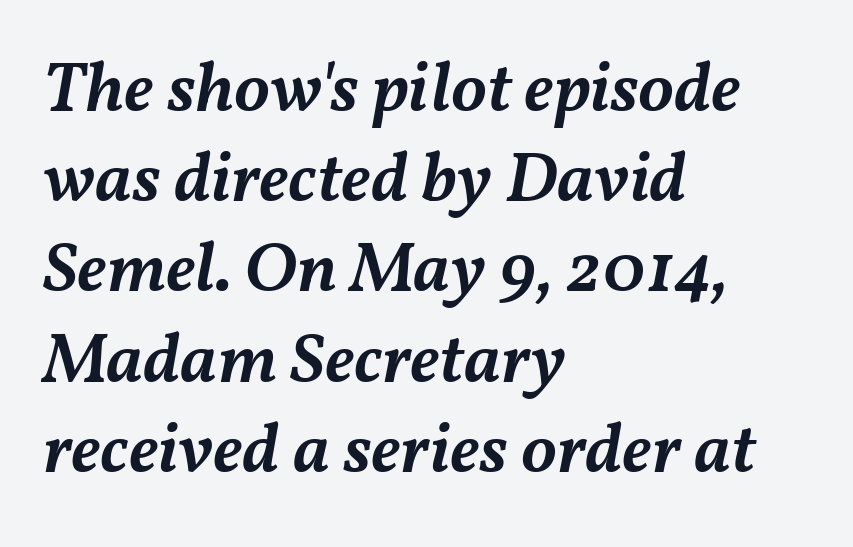
Glyph-to-glyph distance matches everyday printed text. Here the designer chose a conventional face with non-uniform glyph widths. A semibold gives these letters moderate extra thickness, short of bold. A student would call this left alignment; a typographer would say flush left, rag right. Emphasis-style slanted type is in use. Any mark beneath the type? The region is blank.
